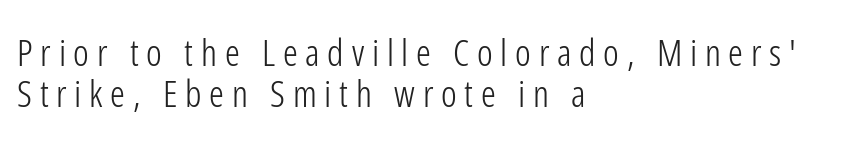
Posture: upright roman. Each letter's strokes conclude bluntly, with no projecting serifs. Anything drawn beneath the words? Only blank space. Honestly, the rows look squashed on top of each other.
